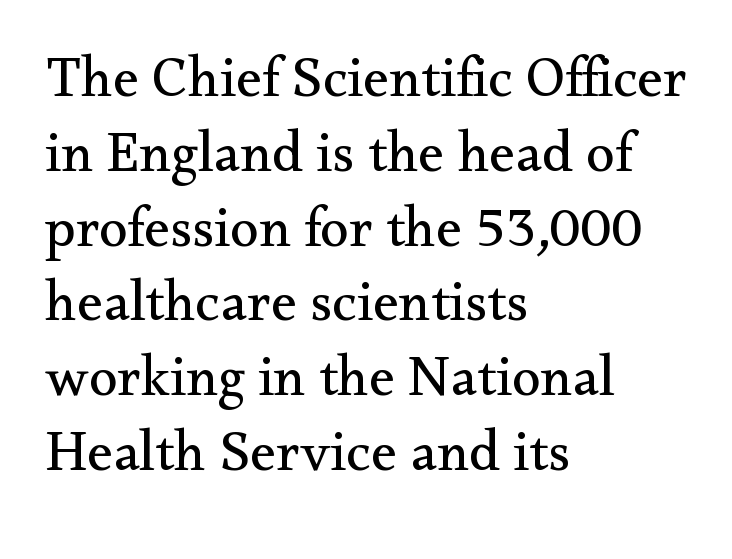
Q: Is the text bold? A: No.
Q: Is the text italic (slanted)? A: No, it is upright.
Q: Is the typeface a serif or a sans-serif typeface? A: Serif.
Q: Is the text underlined? A: No.
Q: How is the paragraph aligned? A: Left-aligned.
Q: Is the spacing between letters normal or unusually wide? A: Normal.
Q: Is the spacing between lines tight, normal or loose? A: Normal.
Q: Width (condensed, normal, or wide)? A: Normal.
Q: Stroke contrast? A: Medium.
Q: x-height? A: Small.
Q: Monospaced? A: No.
